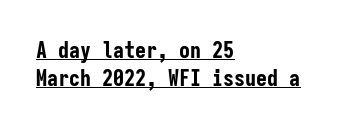
The glyphs have the mass of a bold cut. Ascenders rise straight up at ninety degrees. The letters sit at their default tracking, neither squeezed nor spread. Horizontal alignment here is leftward, the default for most running prose.
